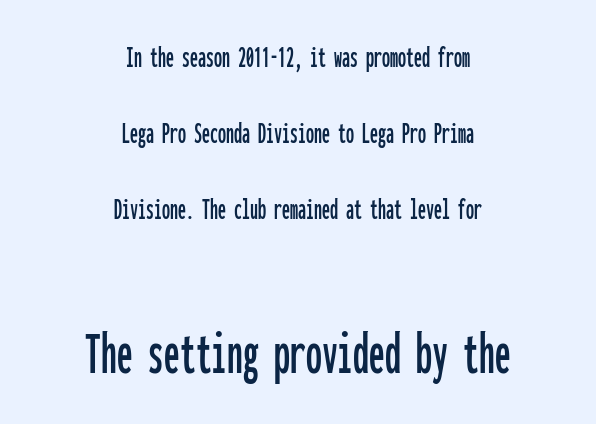
Q: Is the text italic (slanted)? A: No, it is upright.
Q: Is the typeface a serif or a sans-serif typeface? A: Sans-serif.
Q: Is the text underlined? A: No.
Q: How is the paragraph aligned? A: Centered.
Q: Is the spacing between letters normal or unusually wide? A: Normal.
Q: Is the spacing between lines tight, normal or loose? A: Loose.
Q: Which block of text is set in a larger size, the first (top) or the second (bottom)? A: The second (bottom) one.
Q: Width (condensed, normal, or wide)? A: Condensed.
Q: Stroke contrast? A: Low.
Q: x-height? A: Medium.
Q: Monospaced? A: Yes.
